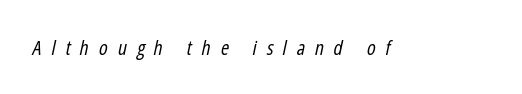
Q: Is the text bold? A: No.
Q: Is the text italic (slanted)? A: Yes, it leans right by about 12 degrees.
Q: Is the text underlined? A: No.
Q: Is the spacing between letters normal or unusually wide? A: Unusually wide.
